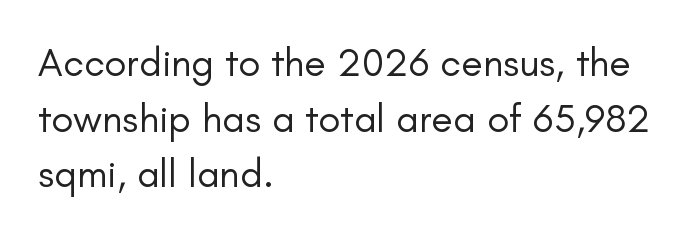
{"serif": "no", "italic": "no", "bold": "no", "weight": "regular", "width": "normal", "stroke_contrast": "low", "x_height": "small", "monospaced": "no", "underline": "no", "align": "left", "line_spacing": "normal", "line_spacing_ratio": 1.39, "letter_spacing": "normal", "letter_spacing_em": 0.0, "glyph_px": 40}
